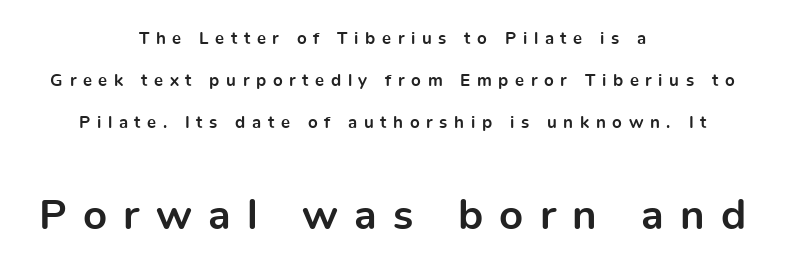
The gap between lines stays unmarked. Vertical strokes here are truly vertical. Substantial extra tracking has been applied to these lines. Each letter keeps its own natural width here, so spacing adapts to shape. Vertically, the passage feels expansive, rows floating well apart.
